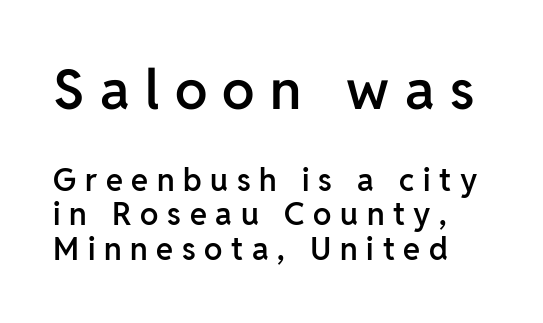
{"serif": "no", "italic": "no", "bold": "semi", "weight": "semibold", "width": "normal", "stroke_contrast": "low", "x_height": "medium", "monospaced": "no", "underline": "no", "line_spacing": "tight", "line_spacing_ratio": 1.12, "letter_spacing": "wide", "letter_spacing_em": 0.28, "larger_block": "first", "size_ratio": 1.77, "glyph_px": 55}
